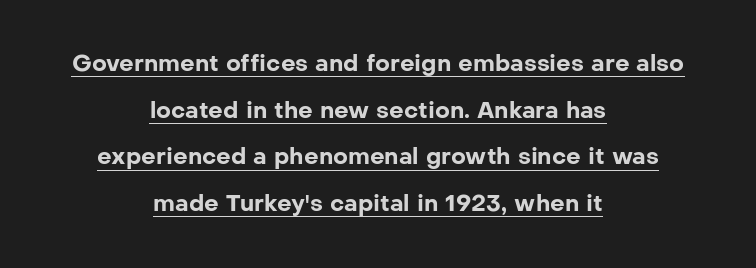
Q: Is the text bold? A: Yes.
Q: Is the text italic (slanted)? A: No, it is upright.
Q: Is the text underlined? A: Yes.
Q: How is the paragraph aligned? A: Centered.
Q: Is the spacing between letters normal or unusually wide? A: Normal.
Q: Is the spacing between lines tight, normal or loose? A: Loose.
